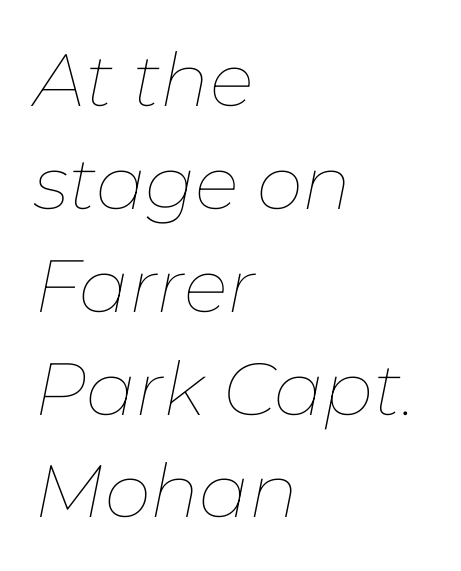
The image shows 74 px thin type, italic (leaning right); set left-aligned, normal line spacing (1.39x), normal letter spacing, not underlined; low stroke contrast and a medium x-height.
